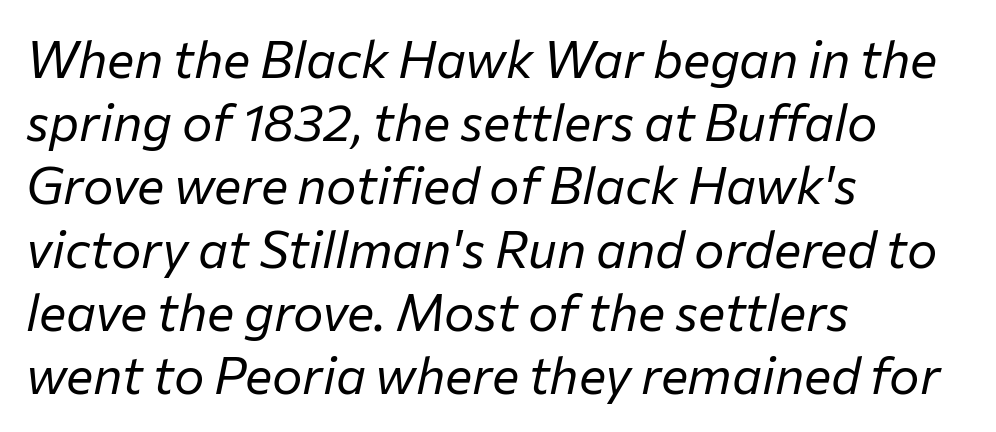
{"italic": "yes", "lean": "right", "slant_degrees": 12, "bold": "no", "weight": "regular", "width": "normal", "stroke_contrast": "low", "x_height": "medium", "monospaced": "no", "underline": "no", "align": "left", "line_spacing_ratio": 1.24, "letter_spacing": "normal", "letter_spacing_em": 0.0, "glyph_px": 51}
